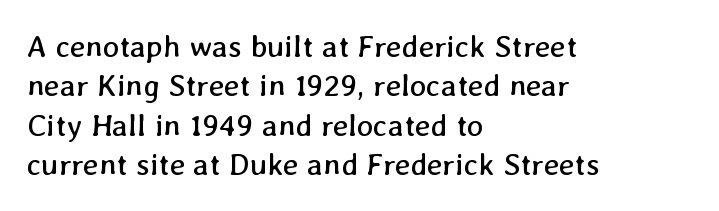
{"bold": "no", "weight": "regular", "width": "normal", "stroke_contrast": "low", "x_height": "medium", "monospaced": "no", "underline": "no", "align": "left", "line_spacing": "normal", "line_spacing_ratio": 1.27, "letter_spacing": "normal", "letter_spacing_em": 0.0, "glyph_px": 31}
